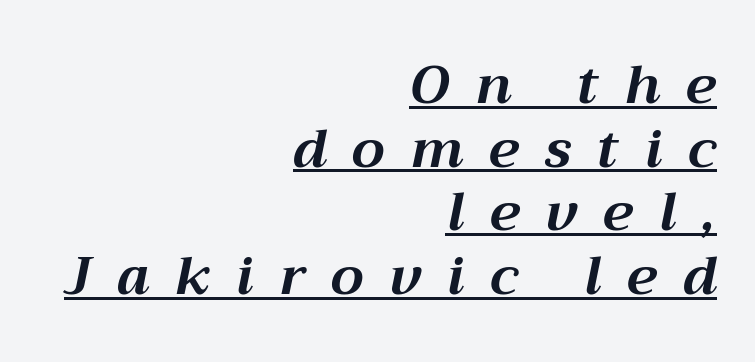
The image shows 53 px bold type, italic (leaning right); set right-aligned, line spacing 1.2x, unusually wide letter spacing (+0.49 em), underlined; medium stroke contrast and a medium x-height.
